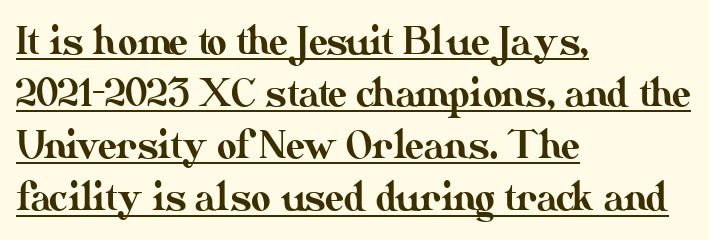
{"italic": "no", "width": "normal", "stroke_contrast": "medium", "x_height": "small", "monospaced": "no", "underline": "yes", "align": "left", "line_spacing": "normal", "line_spacing_ratio": 1.37, "letter_spacing": "normal", "letter_spacing_em": 0.0, "glyph_px": 38}
